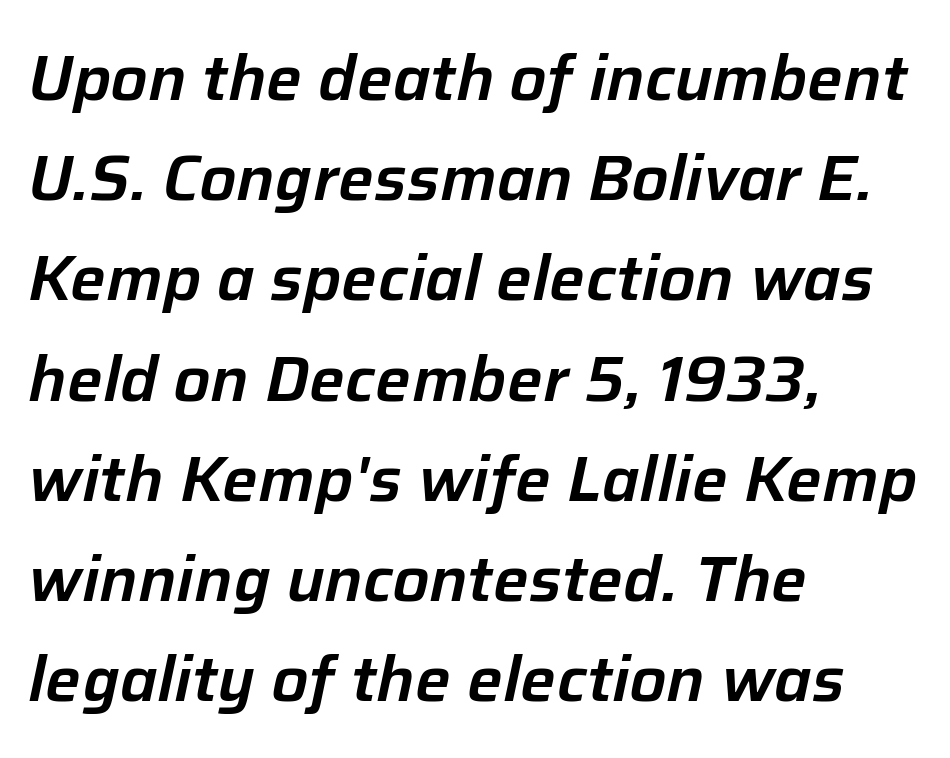
{"italic": "yes", "lean": "right", "slant_degrees": 12, "width": "normal", "stroke_contrast": "low", "x_height": "medium", "monospaced": "no", "underline": "no", "align": "left", "line_spacing": "normal", "line_spacing_ratio": 1.59, "letter_spacing": "normal", "letter_spacing_em": 0.0, "glyph_px": 63}
